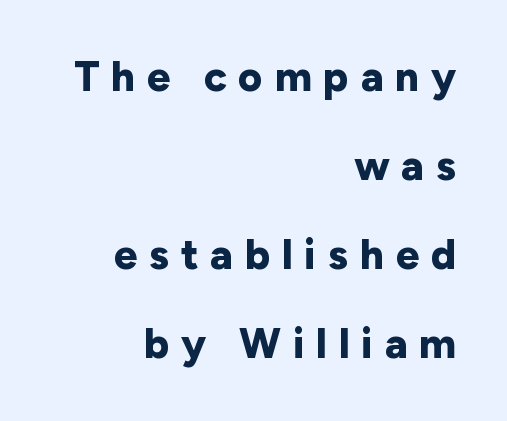
{"serif": "no", "italic": "no", "bold": "yes", "weight": "bold", "width": "normal", "stroke_contrast": "low", "x_height": "medium", "monospaced": "no", "underline": "no", "align": "right", "line_spacing": "loose", "line_spacing_ratio": 2.12, "letter_spacing": "wide", "letter_spacing_em": 0.28, "glyph_px": 42}
